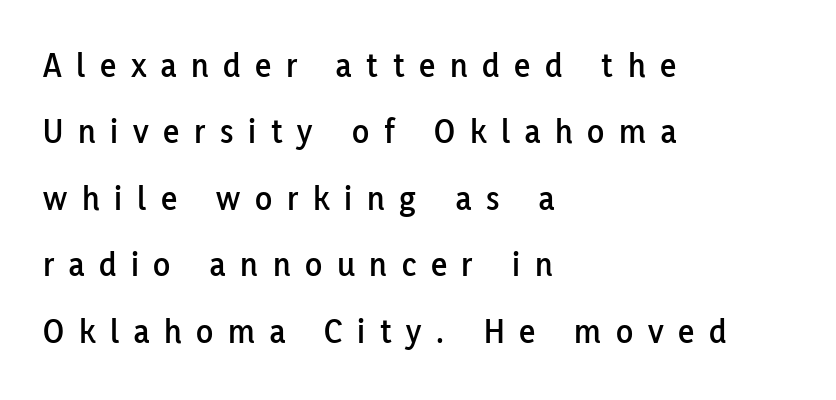
Q: Is the text italic (slanted)? A: No, it is upright.
Q: Is the typeface a serif or a sans-serif typeface? A: Sans-serif.
Q: Is the text underlined? A: No.
Q: How is the paragraph aligned? A: Left-aligned.
Q: Is the spacing between letters normal or unusually wide? A: Unusually wide.
Q: Is the spacing between lines tight, normal or loose? A: Loose.
Q: Width (condensed, normal, or wide)? A: Normal.
Q: Stroke contrast? A: Low.
Q: x-height? A: Medium.
Q: Monospaced? A: No.
